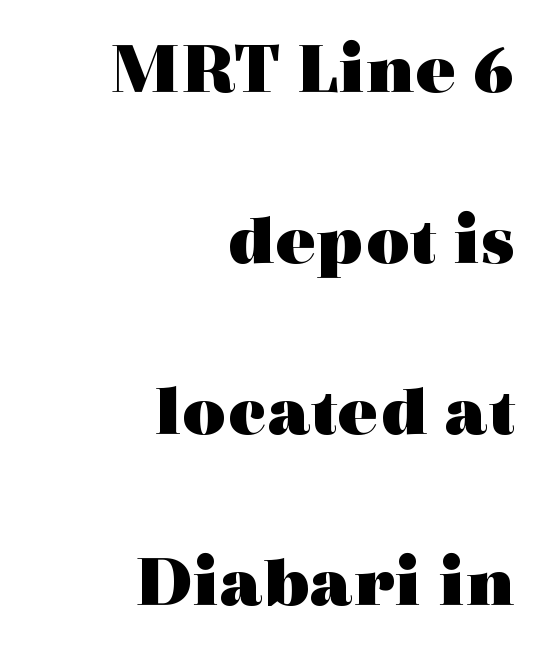
The image shows 75 px heavy, wide serif type, upright; set right-aligned, loose line spacing (2.28x), normal letter spacing, not underlined; a medium x-height.
